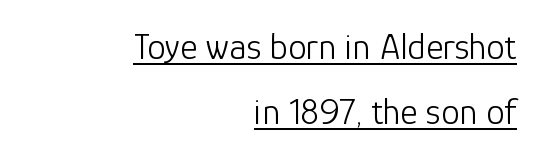
Somebody hit Ctrl+U on this one — the words are underlined. These lines are set flush right with a ragged left edge. The line texture is even and compact thanks to regular tracking. Note the varied advance widths — an 'i' is clearly narrower than an 'm'. The weight would be labelled regular, book, light, or lighter still. Rendered with straight, roman letterforms.
